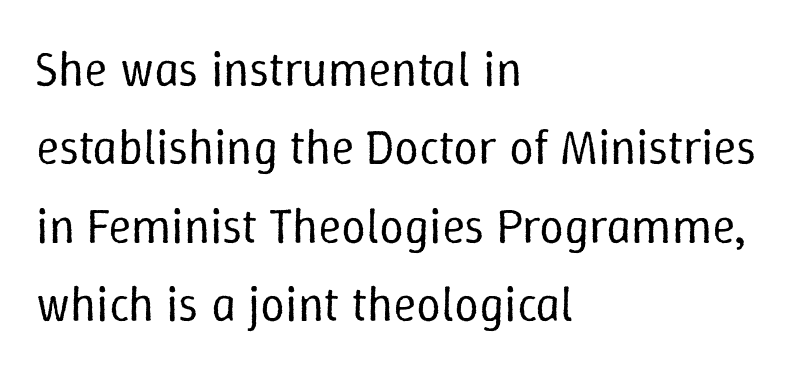
{"italic": "no", "bold": "no", "weight": "regular", "width": "normal", "stroke_contrast": "low", "x_height": "medium", "monospaced": "no", "underline": "no", "align": "left", "line_spacing": "normal", "line_spacing_ratio": 1.6, "letter_spacing": "normal", "letter_spacing_em": 0.0, "glyph_px": 49}
